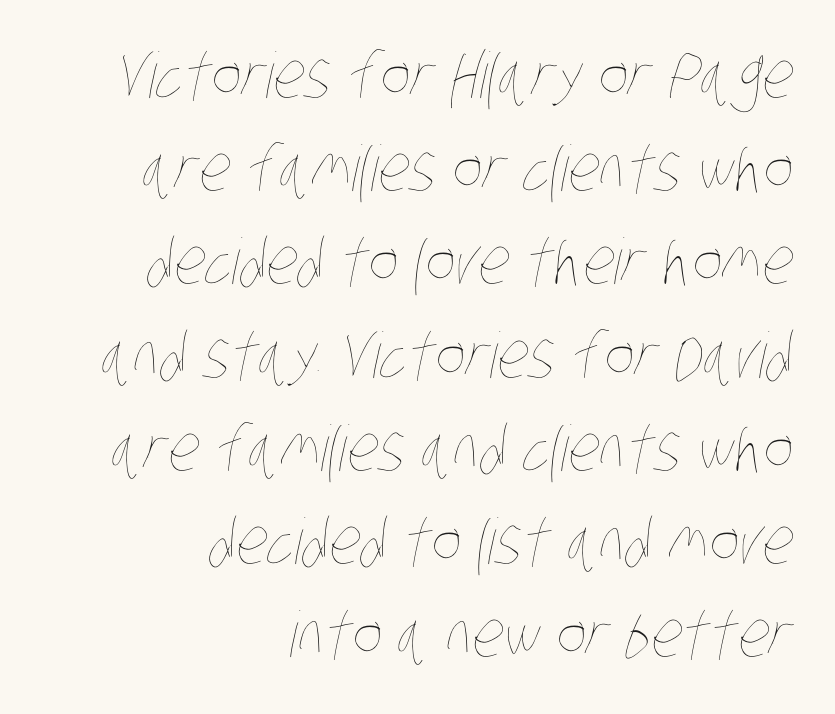
Q: Is the text bold? A: No.
Q: Is the text underlined? A: No.
Q: How is the paragraph aligned? A: Right-aligned.
Q: Is the spacing between letters normal or unusually wide? A: Normal.
Q: Is the spacing between lines tight, normal or loose? A: Normal.
Q: Width (condensed, normal, or wide)? A: Condensed.
Q: Stroke contrast? A: Low.
Q: x-height? A: Large.
Q: Monospaced? A: No.
